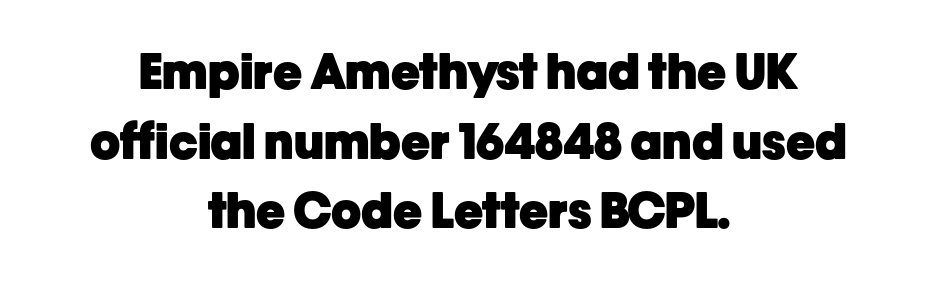
Q: Is the text bold? A: Yes.
Q: Is the text italic (slanted)? A: No, it is upright.
Q: Is the typeface a serif or a sans-serif typeface? A: Sans-serif.
Q: Is the text underlined? A: No.
Q: How is the paragraph aligned? A: Centered.
Q: Is the spacing between letters normal or unusually wide? A: Normal.
Q: Is the spacing between lines tight, normal or loose? A: Normal.
Q: Width (condensed, normal, or wide)? A: Normal.
Q: Stroke contrast? A: Low.
Q: x-height? A: Medium.
Q: Monospaced? A: No.
